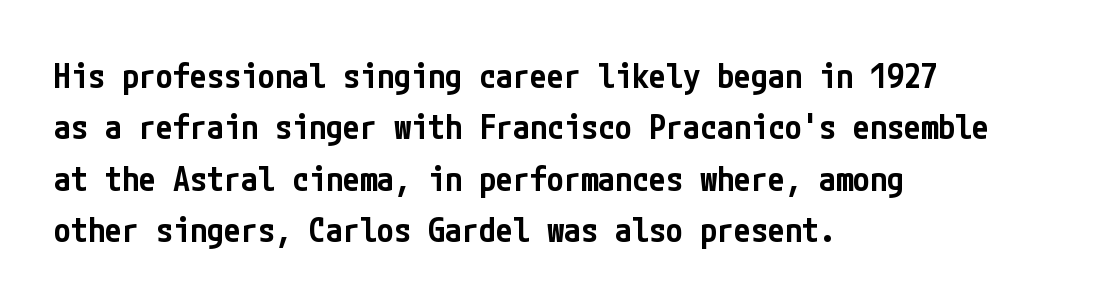
The passage shown has conventional tracking throughout. Stroke thickness is moderately raised; the sample reads as semibold. Characters remain perfectly vertical along every line. If you drew a ruler down the left edge, every line would touch it. Serif or sans? Sans — the stroke terminals are bare.
